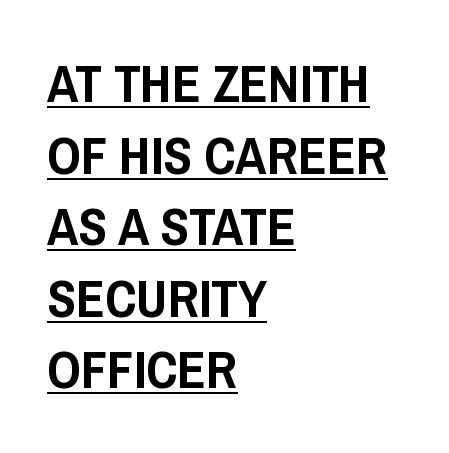
Q: Is the text italic (slanted)? A: No, it is upright.
Q: Is the typeface a serif or a sans-serif typeface? A: Sans-serif.
Q: Is the text underlined? A: Yes.
Q: How is the paragraph aligned? A: Left-aligned.
Q: Is the spacing between letters normal or unusually wide? A: Normal.
Q: Is the spacing between lines tight, normal or loose? A: Normal.
Q: Width (condensed, normal, or wide)? A: Condensed.
Q: Stroke contrast? A: Low.
Q: x-height? A: Large.
Q: Monospaced? A: No.
